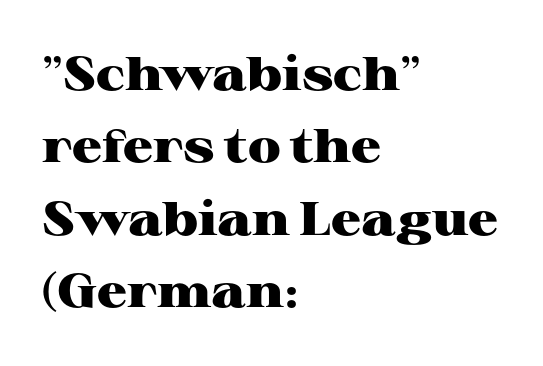
{"serif": "yes", "italic": "no", "bold": "yes", "weight": "heavy", "width": "wide", "stroke_contrast": "high", "x_height": "medium", "monospaced": "no", "underline": "no", "align": "left", "line_spacing": "normal", "line_spacing_ratio": 1.54, "letter_spacing": "normal", "letter_spacing_em": 0.0, "glyph_px": 47}
